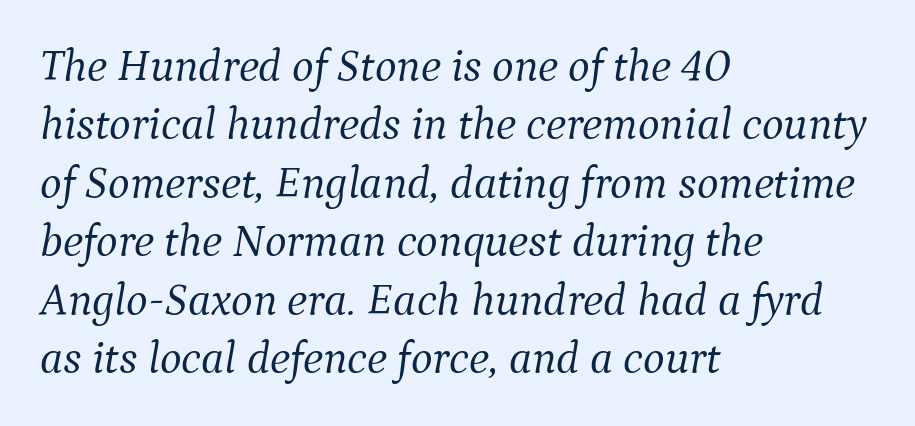
The image shows 46 px light serif type, italic (leaning right); set left-aligned, normal line spacing (1.27x), normal letter spacing, not underlined; medium stroke contrast and a medium x-height.
